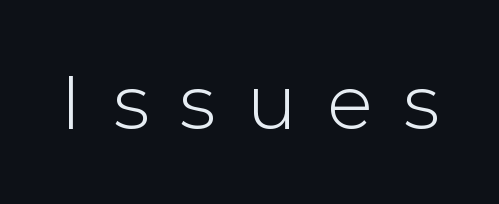
No italicization has been applied; the sample stays upright. Honestly, the letter spacing is so wide it's the main thing you notice. Weight: not bold — regular or lighter. Do the characters align in a grid? No, the font is proportional. Plain, unruled lines of type. Look at the bottom of the vertical strokes: they stop flat, with no serifs.
